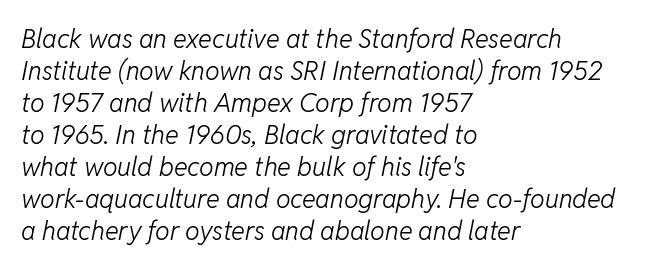
Q: Is the text bold? A: No.
Q: Is the text italic (slanted)? A: Yes, it leans right by about 11 degrees.
Q: Is the text underlined? A: No.
Q: How is the paragraph aligned? A: Left-aligned.
Q: Is the spacing between letters normal or unusually wide? A: Normal.
